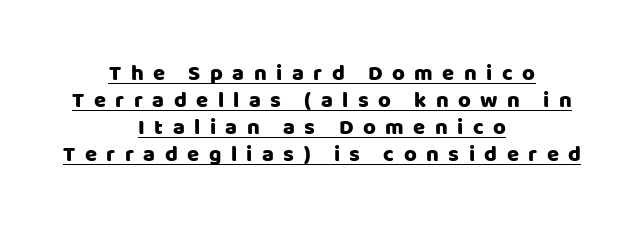
Q: Is the text italic (slanted)? A: No, it is upright.
Q: Is the text underlined? A: Yes.
Q: How is the paragraph aligned? A: Centered.
Q: Is the spacing between letters normal or unusually wide? A: Unusually wide.
